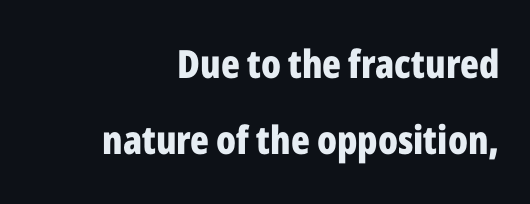
The letters advance in unequal steps, a hallmark of proportional type. A typesetter would call this leading open, well beyond the default. Quick note: not italic, upright. These lines keep a tight, regular rhythm from letter to letter.
